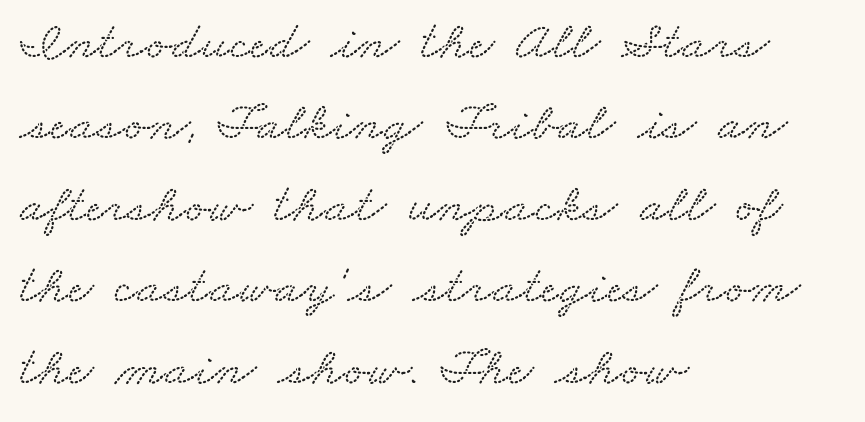
Underlining? Definitely not there. Check where the strokes stop: tiny serifs finish them off. Leading matches the norm, producing a regular column. Which margin do the lines hug? The left one — the right edge is uneven. Note the varied advance widths — an 'i' is clearly narrower than an 'm'. Letter spacing: default.
